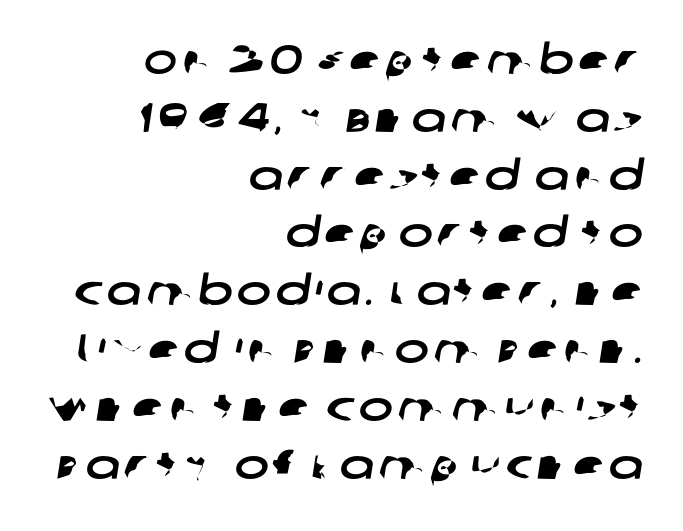
Q: Is the typeface a serif or a sans-serif typeface? A: Sans-serif.
Q: Is the text underlined? A: No.
Q: How is the paragraph aligned? A: Right-aligned.
Q: Is the spacing between lines tight, normal or loose? A: Normal.
Q: Width (condensed, normal, or wide)? A: Wide.
Q: Stroke contrast? A: Low.
Q: x-height? A: Large.
Q: Monospaced? A: No.
